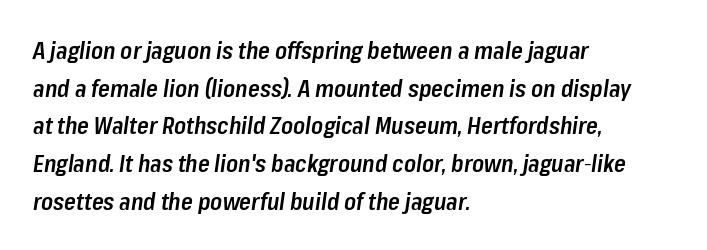
Q: Is the text bold? A: Semi-bold.
Q: Is the text italic (slanted)? A: Yes, it leans right by about 8 degrees.
Q: Is the text underlined? A: No.
Q: How is the paragraph aligned? A: Left-aligned.
Q: Is the spacing between letters normal or unusually wide? A: Normal.
Q: Is the spacing between lines tight, normal or loose? A: Normal.
